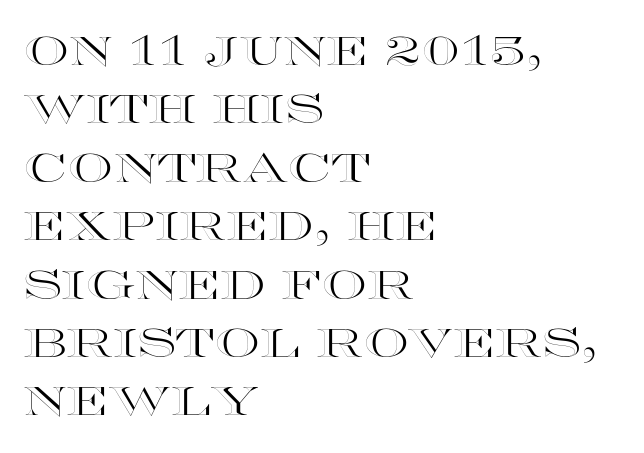
Q: Is the text italic (slanted)? A: No, it is upright.
Q: Is the text underlined? A: No.
Q: How is the paragraph aligned? A: Left-aligned.
Q: Is the spacing between letters normal or unusually wide? A: Normal.
Q: Is the spacing between lines tight, normal or loose? A: Normal.
Q: Width (condensed, normal, or wide)? A: Wide.
Q: x-height? A: Large.
Q: Monospaced? A: No.
